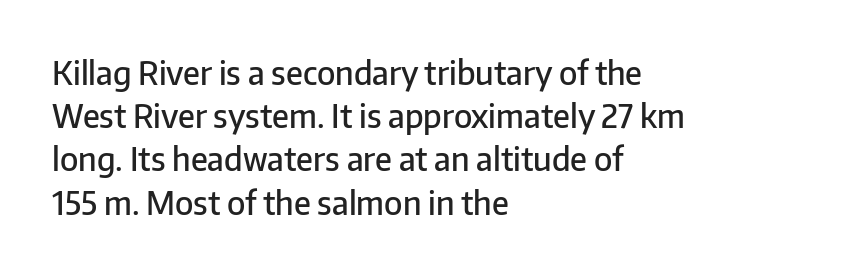
{"serif": "no", "italic": "no", "bold": "semi", "weight": "semibold", "width": "normal", "stroke_contrast": "low", "x_height": "medium", "monospaced": "no", "underline": "no", "align": "left", "line_spacing": "normal", "line_spacing_ratio": 1.35, "letter_spacing": "normal", "letter_spacing_em": 0.0, "glyph_px": 32}
